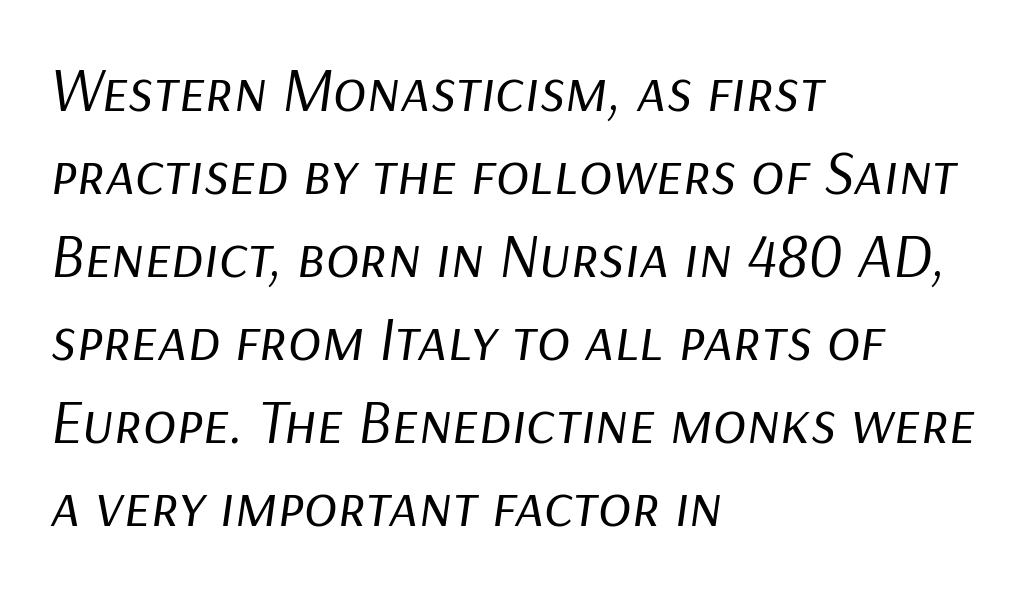
{"italic": "yes", "lean": "right", "slant_degrees": 9, "bold": "no", "weight": "regular", "width": "normal", "stroke_contrast": "low", "x_height": "medium", "monospaced": "no", "underline": "no", "align": "left", "line_spacing": "normal", "line_spacing_ratio": 1.34, "letter_spacing": "normal", "letter_spacing_em": 0.0, "glyph_px": 62}
